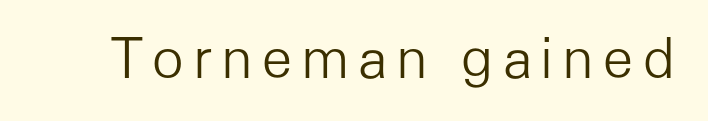
{"serif": "no", "italic": "no", "bold": "no", "weight": "light", "width": "normal", "stroke_contrast": "low", "x_height": "medium", "monospaced": "no", "underline": "no", "glyph_px": 54}
